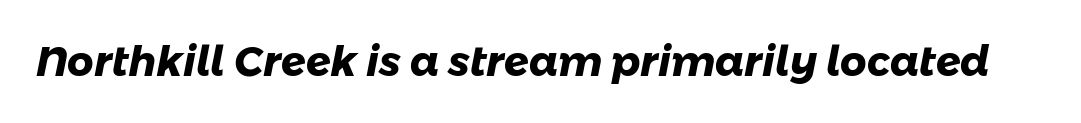
The gaps between neighbouring characters are ordinary and unremarkable. The zone under the glyphs is completely vacant. Examine the stroke ends and you'll find no serifs. This is heavy type, rendered in bold. Character widths vary here, with narrow letters taking less room than wide ones.
